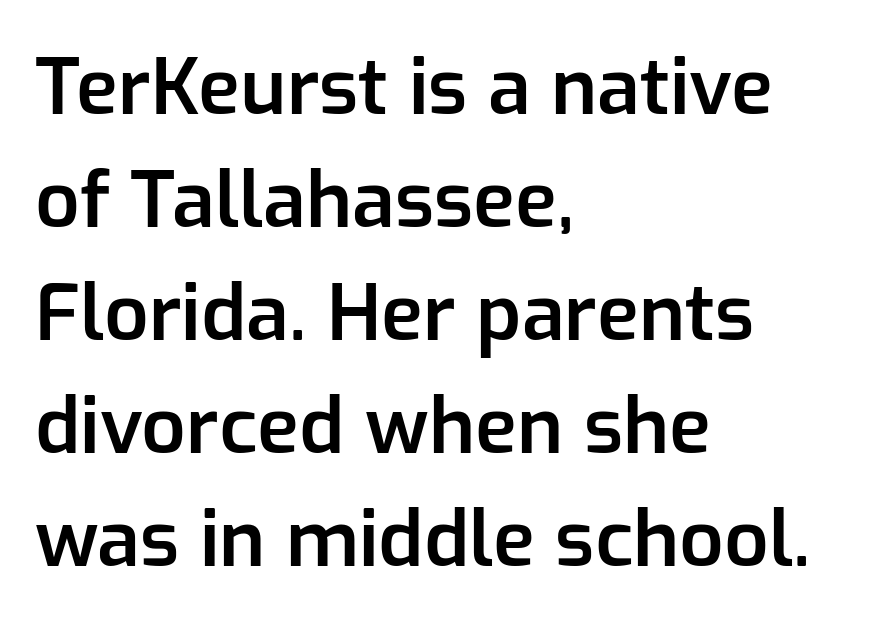
Each letter's strokes conclude bluntly, with no projecting serifs. Is there much room between lines? A standard amount, neither cramped nor airy. Letters rest on an invisible, unmarked baseline. Does extra space separate the letters? No, they use regular spacing.
